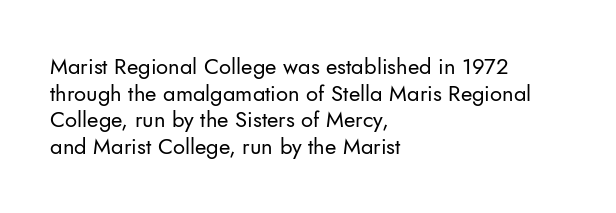
The image shows 22 px text type, upright; set left-aligned, line spacing 1.21x, normal letter spacing, not underlined.
